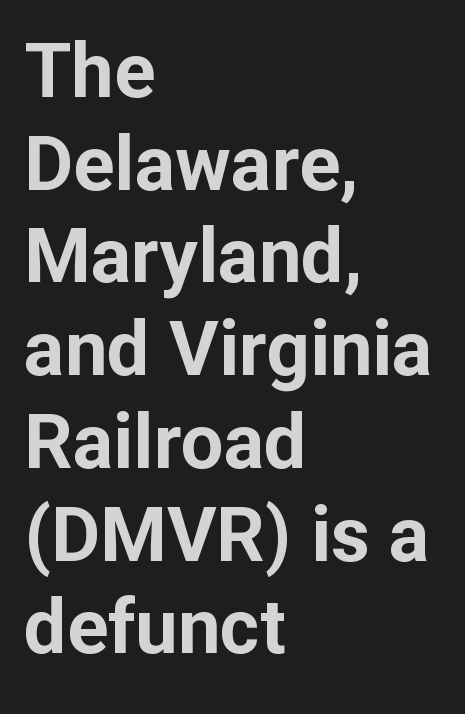
The type is set solid horizontally, with unmodified tracking. Which margin do the lines hug? The left one — the right edge is uneven. Varying glyph widths throughout — classic text-font behaviour. Summary of weight: heavy, a full bold.
